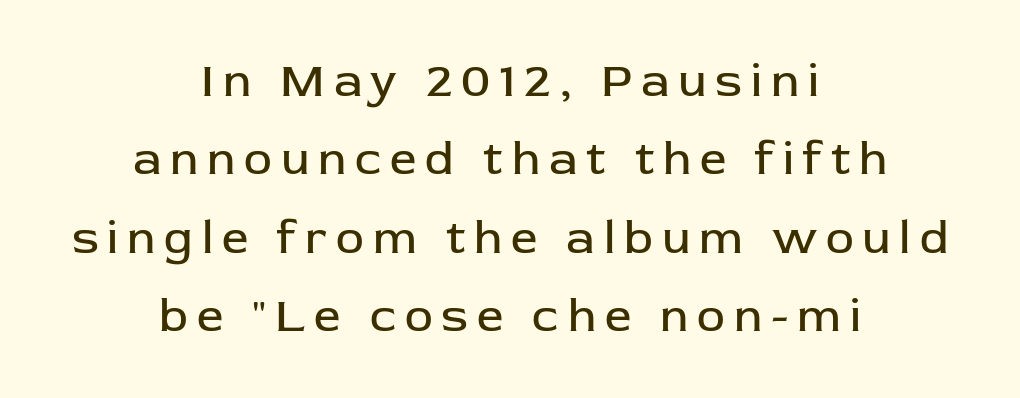
Q: Is the text bold? A: No.
Q: Is the text italic (slanted)? A: No, it is upright.
Q: Is the typeface a serif or a sans-serif typeface? A: Sans-serif.
Q: Is the text underlined? A: No.
Q: How is the paragraph aligned? A: Centered.
Q: Is the spacing between lines tight, normal or loose? A: Normal.
Q: Width (condensed, normal, or wide)? A: Normal.
Q: Stroke contrast? A: Low.
Q: x-height? A: Medium.
Q: Monospaced? A: No.
